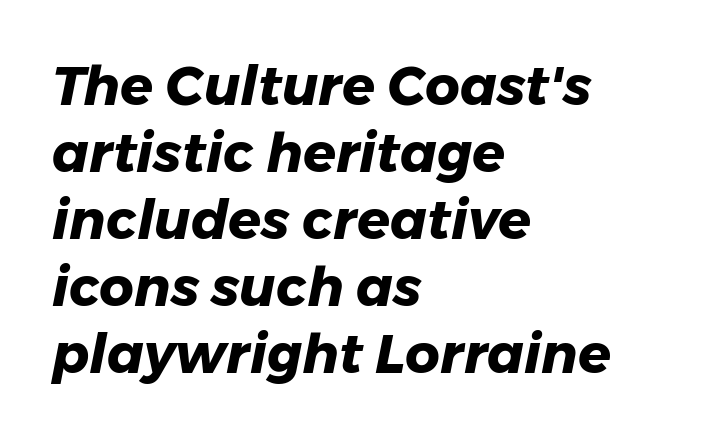
Q: Is the text bold? A: Yes.
Q: Is the text italic (slanted)? A: Yes, it leans right by about 11 degrees.
Q: Is the text underlined? A: No.
Q: How is the paragraph aligned? A: Left-aligned.
Q: Is the spacing between letters normal or unusually wide? A: Normal.
Q: Width (condensed, normal, or wide)? A: Normal.
Q: Stroke contrast? A: Low.
Q: x-height? A: Medium.
Q: Monospaced? A: No.
